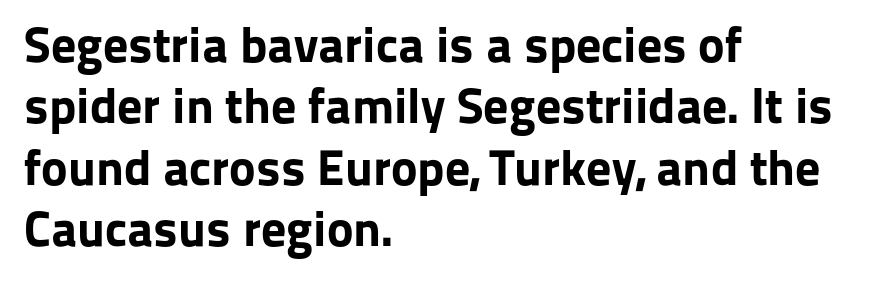
{"serif": "no", "italic": "no", "bold": "yes", "weight": "bold", "width": "normal", "stroke_contrast": "low", "x_height": "medium", "monospaced": "no", "underline": "no", "align": "left", "line_spacing_ratio": 1.23, "letter_spacing": "normal", "letter_spacing_em": 0.0, "glyph_px": 50}
